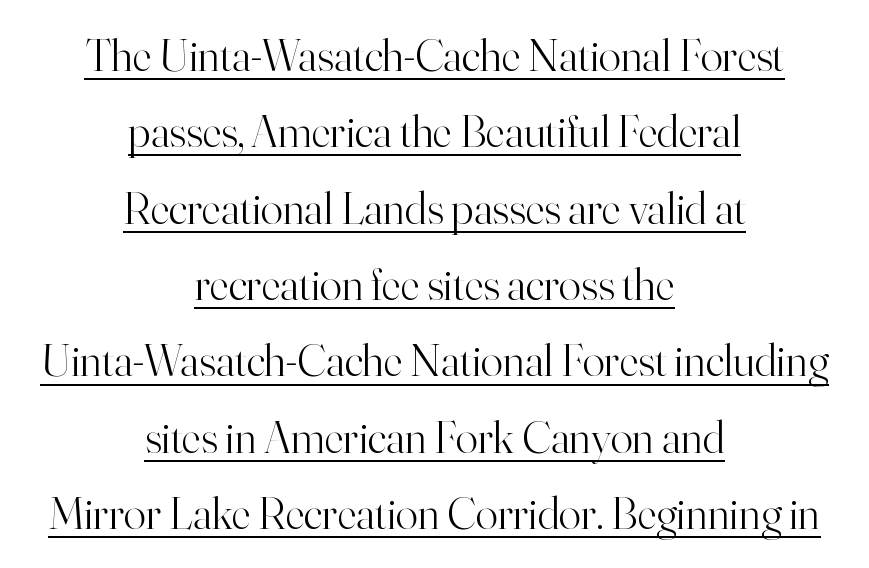
Q: Is the text bold? A: No.
Q: Is the text italic (slanted)? A: No, it is upright.
Q: Is the typeface a serif or a sans-serif typeface? A: Serif.
Q: Is the text underlined? A: Yes.
Q: How is the paragraph aligned? A: Centered.
Q: Is the spacing between letters normal or unusually wide? A: Normal.
Q: Is the spacing between lines tight, normal or loose? A: Normal.
Q: Width (condensed, normal, or wide)? A: Normal.
Q: Stroke contrast? A: High.
Q: x-height? A: Small.
Q: Monospaced? A: No.
